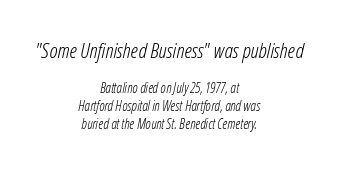
The image shows 21 px text type, italic (leaning right); set centered, normal line spacing (1.26x), normal letter spacing, not underlined; the first (top) block is 1.5x larger.
